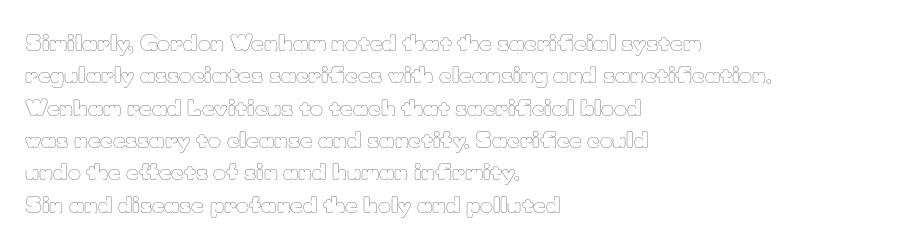
Does extra space separate the letters? No, they use regular spacing. Compared with a typical body face, this is equally light or lighter still. Casual observation: everything's shoved over to the left. This sample keeps an unexceptional amount of space between lines.
